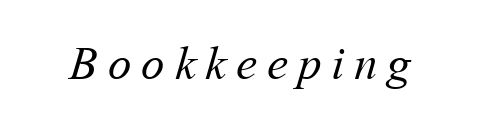
{"bold": "no", "weight": "regular", "width": "normal", "stroke_contrast": "medium", "x_height": "medium", "monospaced": "no", "underline": "no", "letter_spacing": "wide", "letter_spacing_em": 0.21, "glyph_px": 47}
